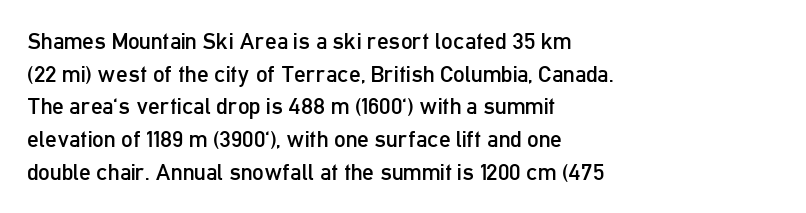
Q: Is the text bold? A: No.
Q: Is the text italic (slanted)? A: No, it is upright.
Q: Is the text underlined? A: No.
Q: How is the paragraph aligned? A: Left-aligned.
Q: Is the spacing between letters normal or unusually wide? A: Normal.
Q: Is the spacing between lines tight, normal or loose? A: Normal.
